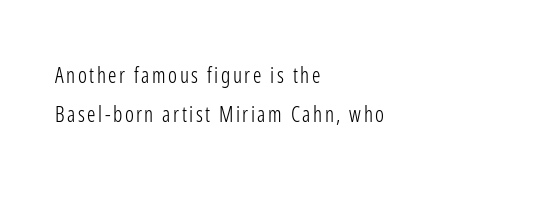
{"italic": "no", "bold": "no", "underline": "no", "align": "left", "line_spacing_ratio": 1.87, "glyph_px": 21}
